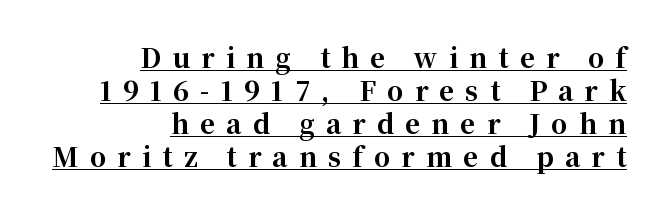
{"italic": "no", "bold": "yes", "underline": "yes", "align": "right", "line_spacing": "normal", "line_spacing_ratio": 1.27, "letter_spacing": "wide", "letter_spacing_em": 0.43, "glyph_px": 26}
